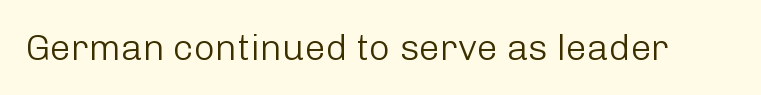
Unmarked baselines from the first word to the last. This is not heavy type; no bold has been used. The font's upright variant was chosen for this text. There is no visible air inserted between adjacent glyphs. These lines are rendered in a variable-pitch font. The characters display no serif detailing; their extremities are plain.
